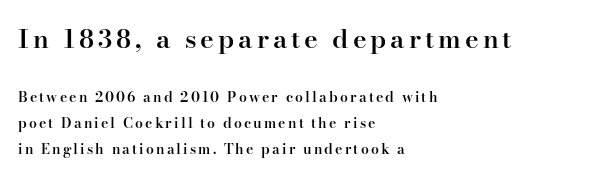
Q: Is the text bold? A: Semi-bold.
Q: Is the text italic (slanted)? A: No, it is upright.
Q: Is the text underlined? A: No.
Q: How is the paragraph aligned? A: Left-aligned.
Q: Which block of text is set in a larger size, the first (top) or the second (bottom)? A: The first (top) one.
